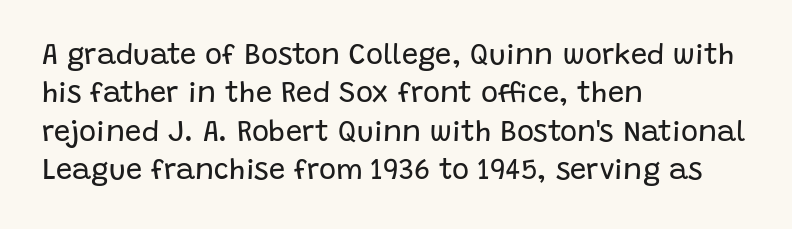
The image shows 29 px regular-weight sans-serif type, upright; set left-aligned, normal line spacing (1.32x), normal letter spacing, not underlined; low stroke contrast and a large x-height.
